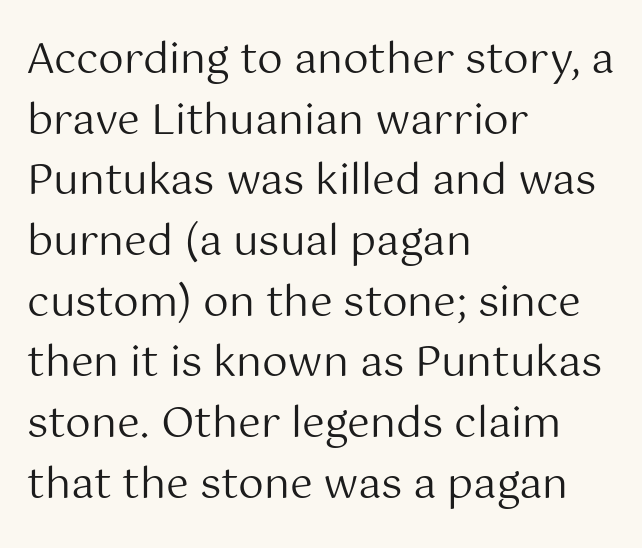
The image shows 41 px regular-weight sans-serif type, upright; set left-aligned, normal line spacing (1.48x), normal letter spacing, not underlined; medium stroke contrast and a medium x-height.
